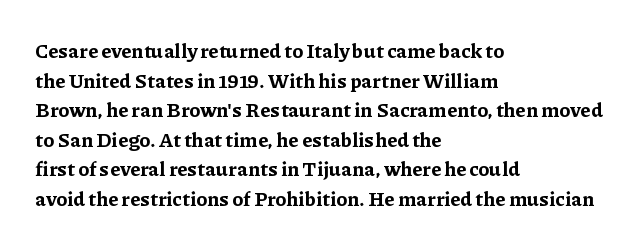
The rendering uses a bold face; every stroke is thick and dark. Compared with a centered layout, this one pins lines to the left instead. Underline: absent. In terms of letterspacing, this is plain default setting. Italic: no, the glyphs are upright roman. How would I describe the line gaps? Plain and ordinary.
